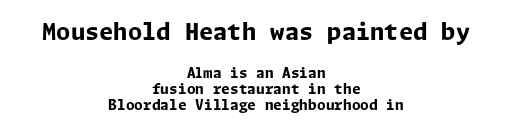
The upper block of text is set noticeably larger than the block beneath it. Reading down the column, the eye jumps only a short way to each next line. Is there any slant? The stems are plumb. This rendering uses center alignment, leaving both contours irregular but symmetric. Summary of weight: heavy, a full bold. The strip under each line holds only bare page.
